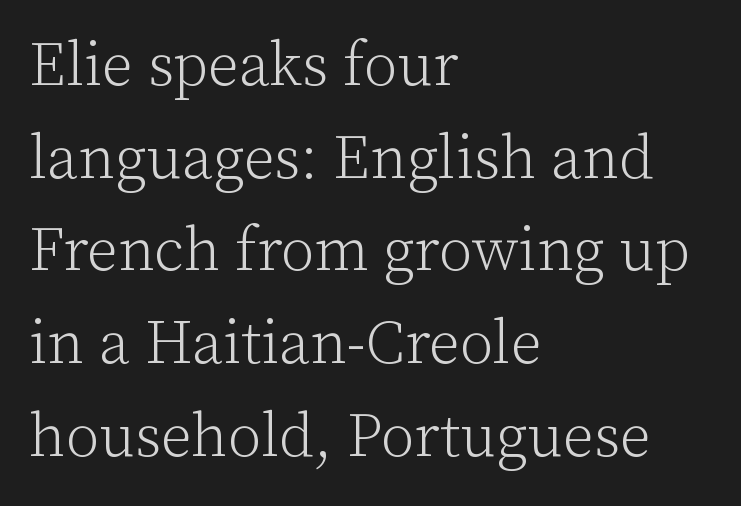
The image shows 61 px light serif type, upright; set left-aligned, normal line spacing (1.52x), normal letter spacing, not underlined; low stroke contrast and a medium x-height.
